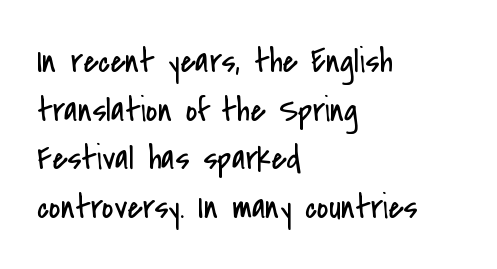
{"serif": "no", "italic": "no", "bold": "no", "weight": "regular", "width": "condensed", "stroke_contrast": "low", "x_height": "small", "monospaced": "no", "underline": "no", "align": "left", "line_spacing": "normal", "line_spacing_ratio": 1.39, "letter_spacing": "normal", "letter_spacing_em": 0.0, "glyph_px": 35}
